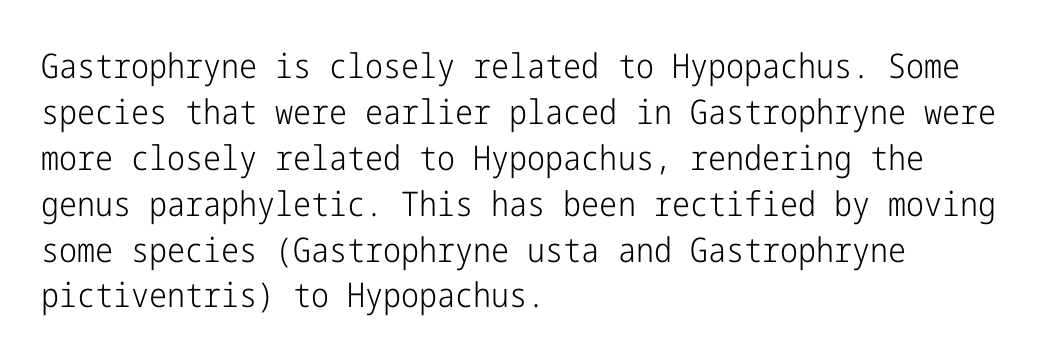
{"serif": "no", "italic": "no", "bold": "no", "weight": "light", "width": "condensed", "stroke_contrast": "low", "x_height": "medium", "underline": "no", "align": "left", "line_spacing": "normal", "line_spacing_ratio": 1.35, "letter_spacing": "normal", "letter_spacing_em": 0.0, "glyph_px": 34}
